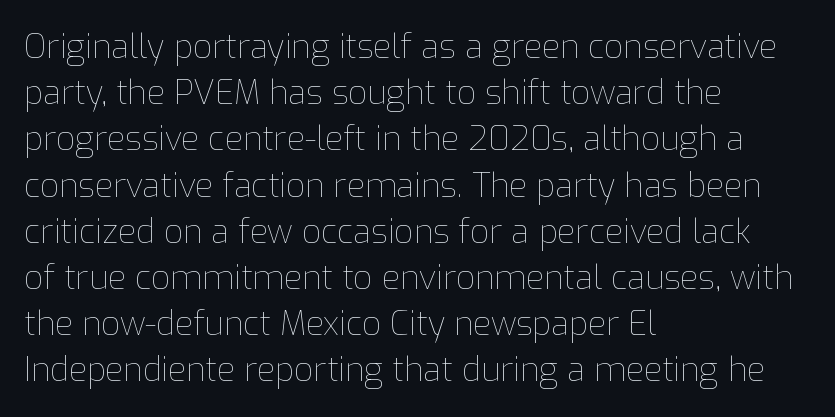
The image shows 33 px thin type, upright; set left-aligned, normal line spacing (1.4x), normal letter spacing, not underlined; low stroke contrast and a medium x-height.
